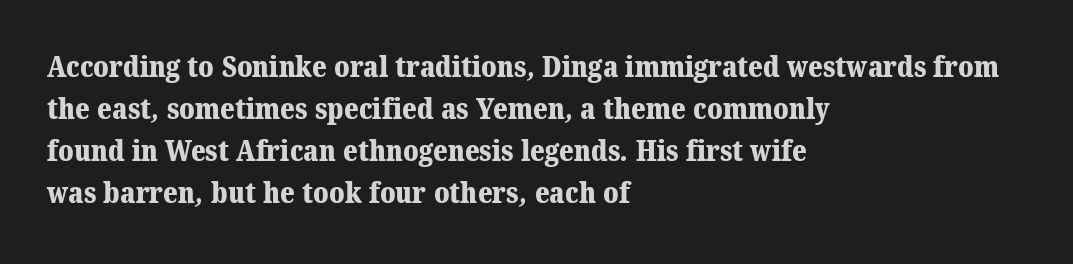
Weight check: bold — yes, fully. The letters advance in unequal steps, a hallmark of proportional type. Inter-character spacing is left at the font's built-in metrics. To sum up the face: it has serifs. Quick note: interline space is typical. Each row of text sits above clean, open space.
